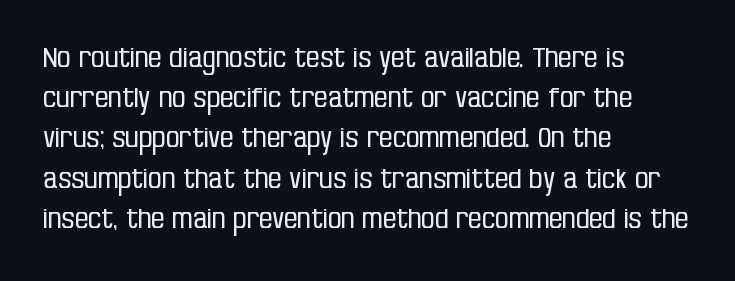
Q: Is the text bold? A: No.
Q: Is the text italic (slanted)? A: No, it is upright.
Q: Is the text underlined? A: No.
Q: How is the paragraph aligned? A: Left-aligned.
Q: Is the spacing between letters normal or unusually wide? A: Normal.
Q: Is the spacing between lines tight, normal or loose? A: Normal.
